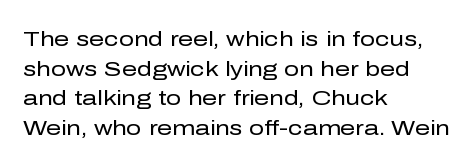
Quick note: underline off. Do the letters lean? They stand straight. The text block is weighted toward the left margin, trailing off unevenly rightward. This rendering leaves character spacing at its baseline value. Vertical spacing — default.
